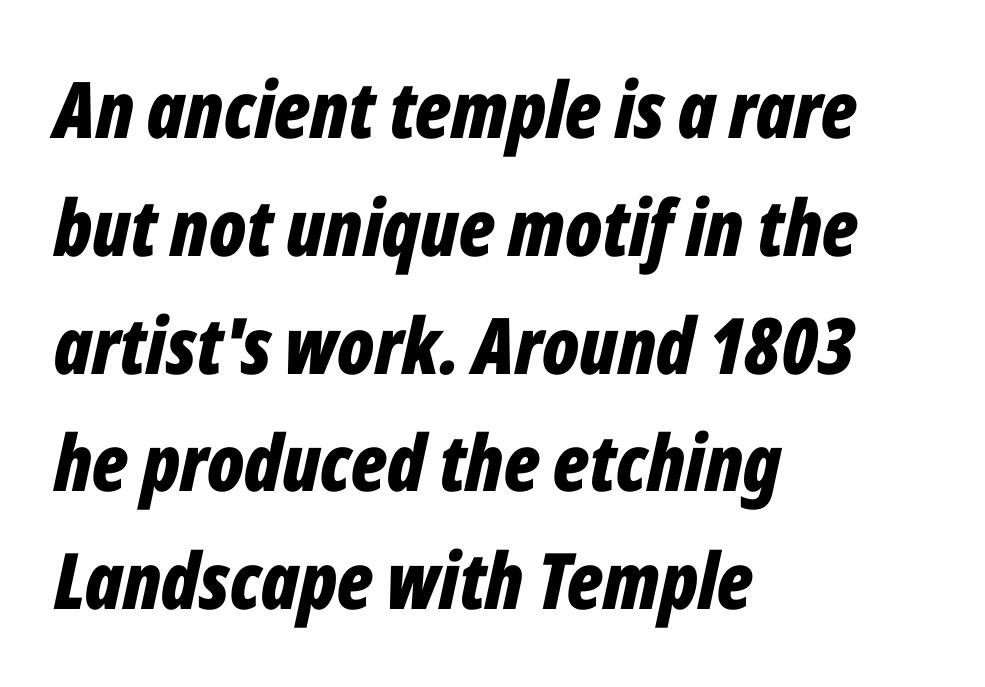
The rag falls on the right side of this text block. Set as a true bold cut, around the 700 mark. How are the letters spaced? Ordinarily, with no added tracking. Underlining? Definitely not there.
